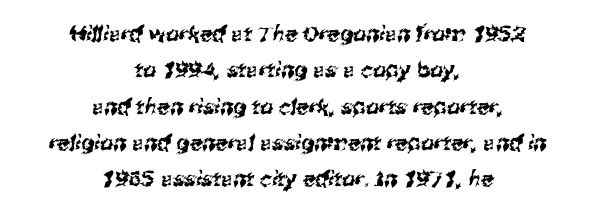
Q: Is the text underlined? A: No.
Q: How is the paragraph aligned? A: Centered.
Q: Is the spacing between letters normal or unusually wide? A: Normal.
